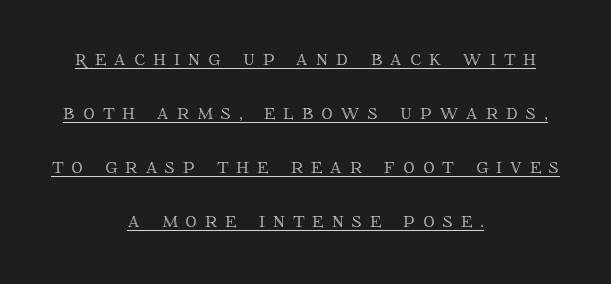
The image shows 23 px text type, upright; set centered, loose line spacing (2.35x), unusually wide letter spacing (+0.35 em), underlined.
